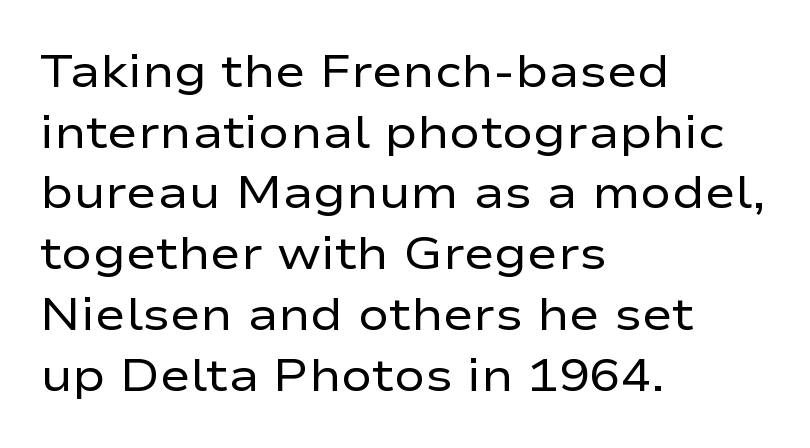
The image shows 46 px regular-weight, wide sans-serif type, upright; set left-aligned, normal line spacing (1.32x), normal letter spacing, not underlined; low stroke contrast and a medium x-height.
